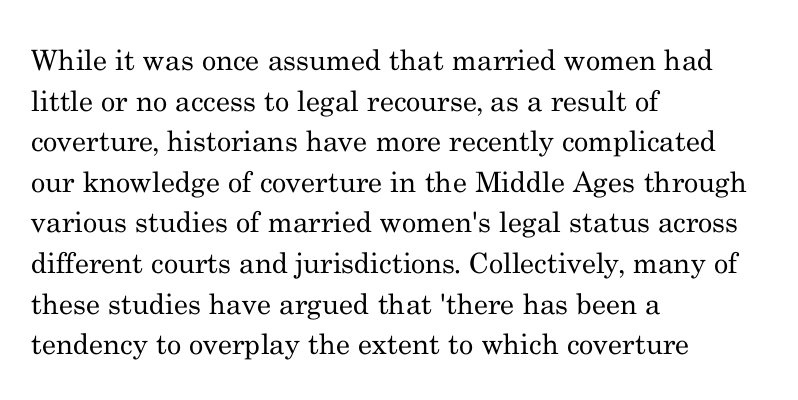
This sample uses a serif face. Bare-footed words on every line. Does the leading feel generous? No, just average. No heavy texture on the line: the type isn't bold. Default kerning and tracking; the words read as compact shapes. Typeset ragged right — the left edge is the straight one.
